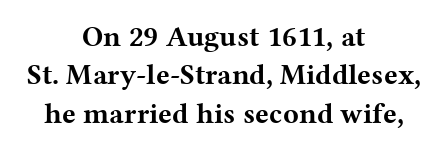
{"serif": "yes", "italic": "no", "bold": "yes", "weight": "bold", "width": "wide", "stroke_contrast": "medium", "x_height": "medium", "monospaced": "no", "underline": "no", "align": "center", "line_spacing": "normal", "line_spacing_ratio": 1.32, "letter_spacing": "normal", "letter_spacing_em": 0.0, "glyph_px": 29}
